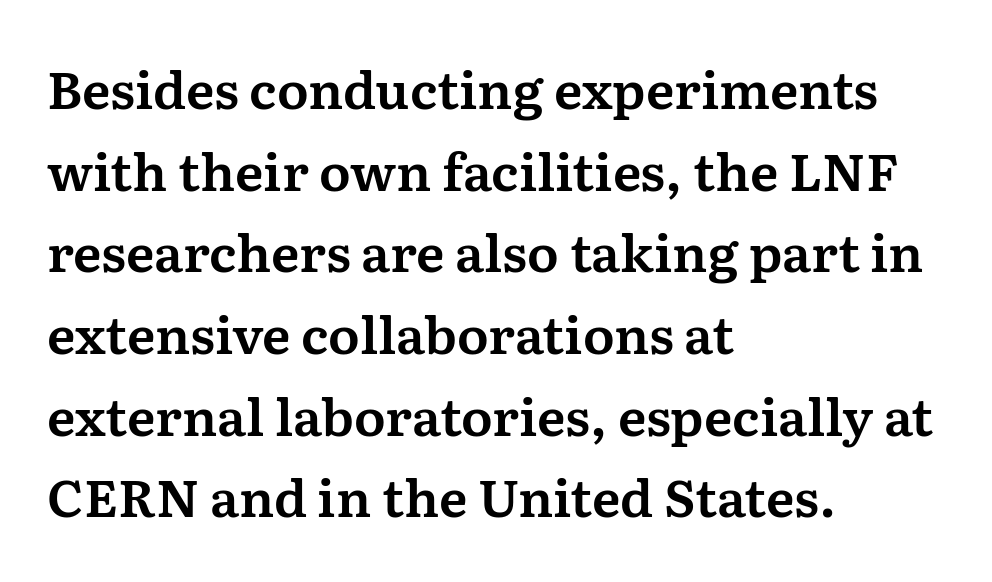
{"serif": "yes", "italic": "no", "width": "normal", "stroke_contrast": "medium", "x_height": "medium", "monospaced": "no", "underline": "no", "align": "left", "line_spacing": "normal", "line_spacing_ratio": 1.57, "letter_spacing": "normal", "letter_spacing_em": 0.0, "glyph_px": 52}
